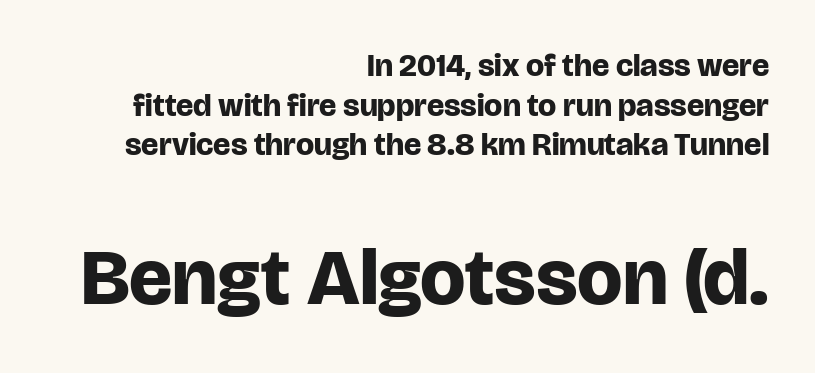
Q: Is the text bold? A: Yes.
Q: Is the text italic (slanted)? A: No, it is upright.
Q: Is the typeface a serif or a sans-serif typeface? A: Sans-serif.
Q: Is the text underlined? A: No.
Q: How is the paragraph aligned? A: Right-aligned.
Q: Is the spacing between letters normal or unusually wide? A: Normal.
Q: Which block of text is set in a larger size, the first (top) or the second (bottom)? A: The second (bottom) one.
Q: Width (condensed, normal, or wide)? A: Normal.
Q: Stroke contrast? A: Low.
Q: x-height? A: Large.
Q: Monospaced? A: No.
